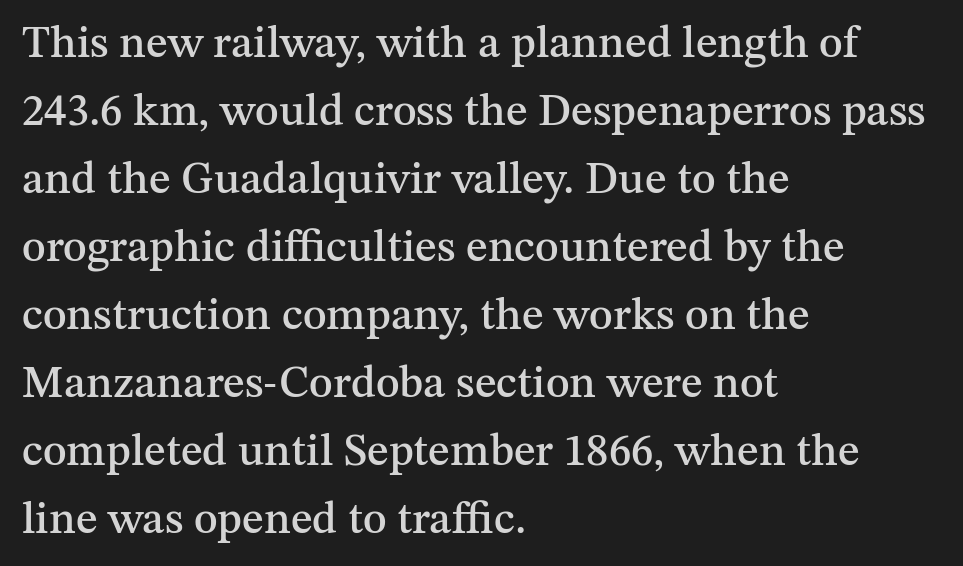
Q: Is the text italic (slanted)? A: No, it is upright.
Q: Is the typeface a serif or a sans-serif typeface? A: Serif.
Q: Is the text underlined? A: No.
Q: How is the paragraph aligned? A: Left-aligned.
Q: Is the spacing between letters normal or unusually wide? A: Normal.
Q: Is the spacing between lines tight, normal or loose? A: Normal.
Q: Width (condensed, normal, or wide)? A: Normal.
Q: Stroke contrast? A: Medium.
Q: x-height? A: Medium.
Q: Monospaced? A: No.
